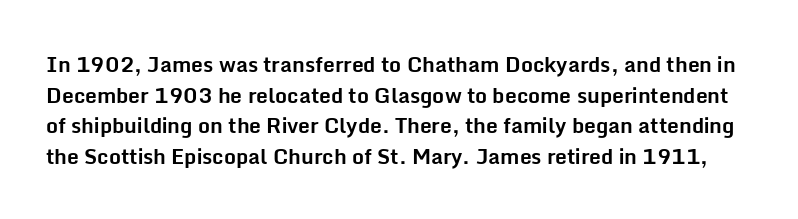
The image shows 21 px bold type, upright; set normal line spacing (1.46x), normal letter spacing, not underlined.
